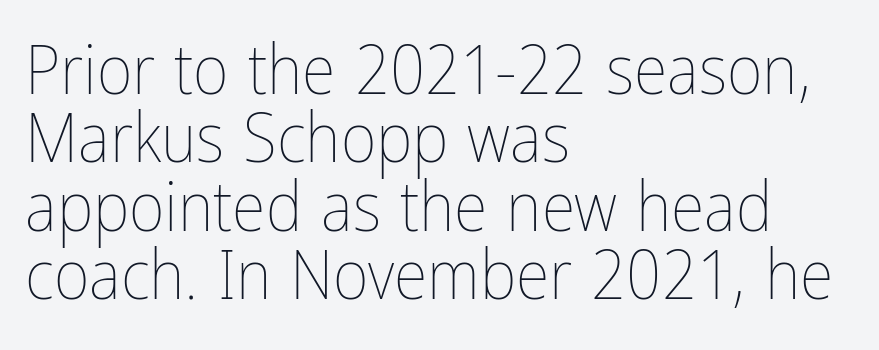
Horizontal alignment here is leftward, the default for most running prose. Check under the words: just untouched page. Horizontal bands of white between lines are thin slivers. Each letter keeps its own natural width here, so spacing adapts to shape. No extra tracking has been applied to these lines. No italicization has been applied; the sample stays upright.
